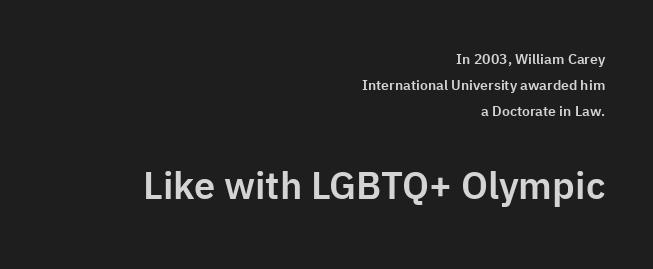
The image shows 38 px sans-serif type, upright; set right-aligned, line spacing 1.85x, normal letter spacing, not underlined; the second (bottom) block is 2.71x larger; low stroke contrast and a medium x-height.
